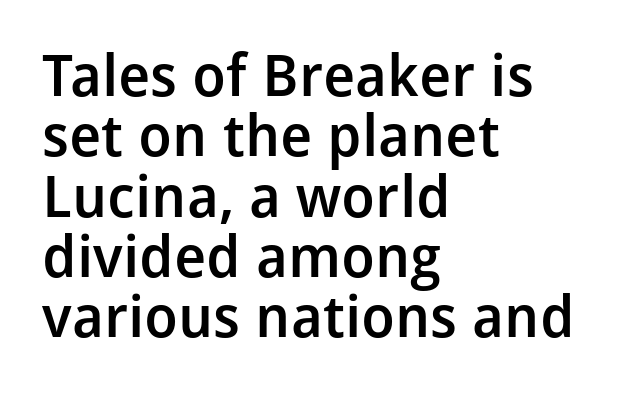
{"serif": "no", "italic": "no", "bold": "semi", "weight": "semibold", "width": "normal", "stroke_contrast": "low", "x_height": "medium", "monospaced": "no", "underline": "no", "align": "left", "line_spacing": "tight", "line_spacing_ratio": 1.04, "letter_spacing": "normal", "letter_spacing_em": 0.0, "glyph_px": 58}
